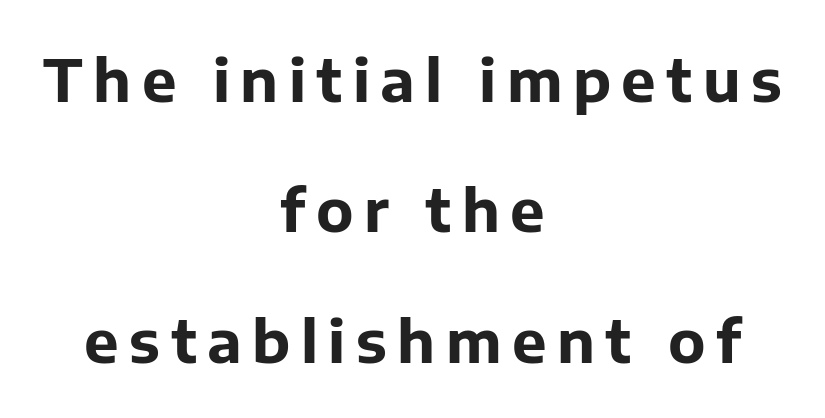
The image shows 58 px bold sans-serif type, upright; set centered, loose line spacing (2.25x), not underlined; low stroke contrast and a medium x-height.
